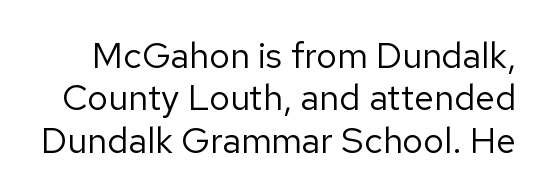
{"serif": "no", "italic": "no", "bold": "no", "weight": "regular", "width": "normal", "stroke_contrast": "low", "x_height": "medium", "monospaced": "no", "underline": "no", "line_spacing_ratio": 1.18, "letter_spacing": "normal", "letter_spacing_em": 0.0, "glyph_px": 36}
